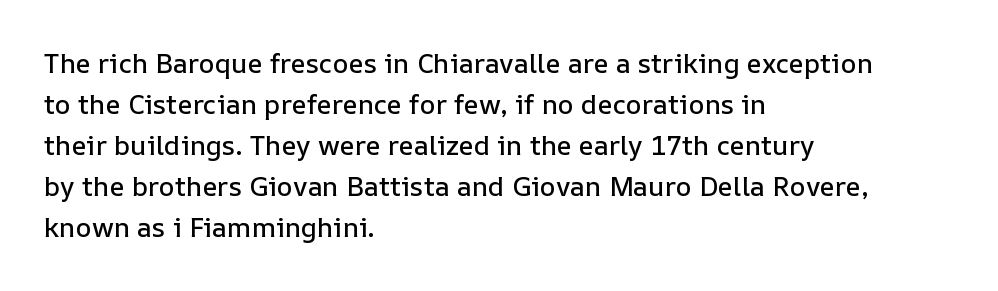
The image shows 27 px text type, upright; set left-aligned, normal line spacing (1.52x), normal letter spacing, not underlined.
